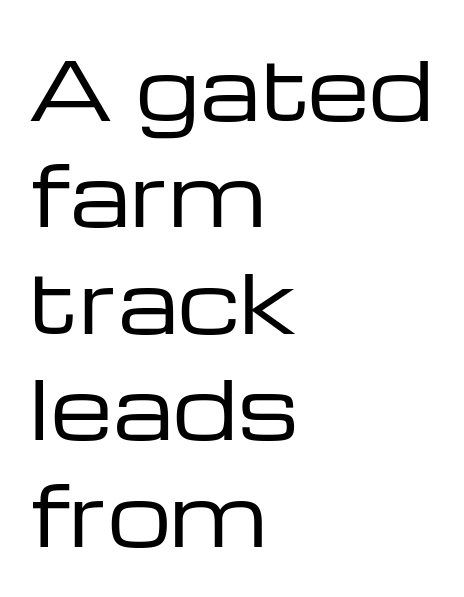
Rendered with straight, roman letterforms. The cut favours lightness, reaching ordinary text weight at its darkest. Has an underline been added? It has not. A sans-serif font was chosen for this passage. Every row of glyphs begins at an identical x-position on the left. A typesetter would call this zero additional tracking.
